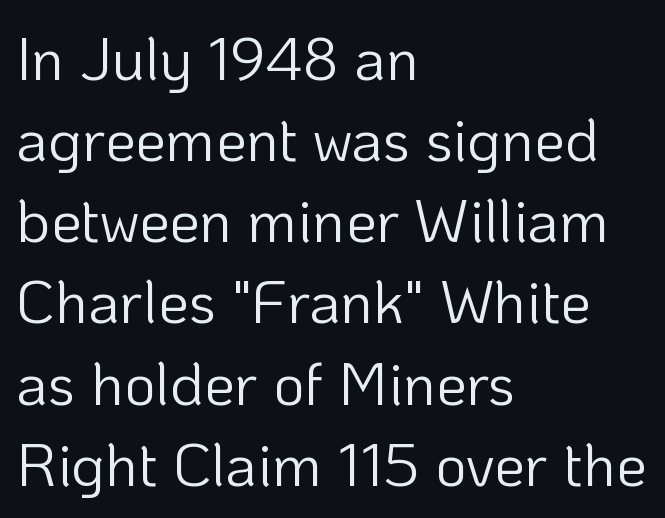
Q: Is the text bold? A: No.
Q: Is the text italic (slanted)? A: No, it is upright.
Q: Is the typeface a serif or a sans-serif typeface? A: Sans-serif.
Q: Is the text underlined? A: No.
Q: How is the paragraph aligned? A: Left-aligned.
Q: Is the spacing between letters normal or unusually wide? A: Normal.
Q: Is the spacing between lines tight, normal or loose? A: Normal.
Q: Width (condensed, normal, or wide)? A: Normal.
Q: Stroke contrast? A: Low.
Q: x-height? A: Medium.
Q: Monospaced? A: No.
